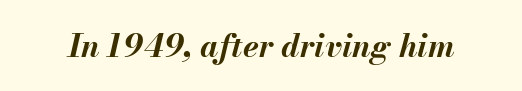
{"italic": "yes", "lean": "right", "slant_degrees": 13, "bold": "yes", "weight": "bold", "width": "normal", "stroke_contrast": "medium", "x_height": "small", "monospaced": "no", "underline": "no", "letter_spacing": "normal", "letter_spacing_em": 0.0, "glyph_px": 32}
